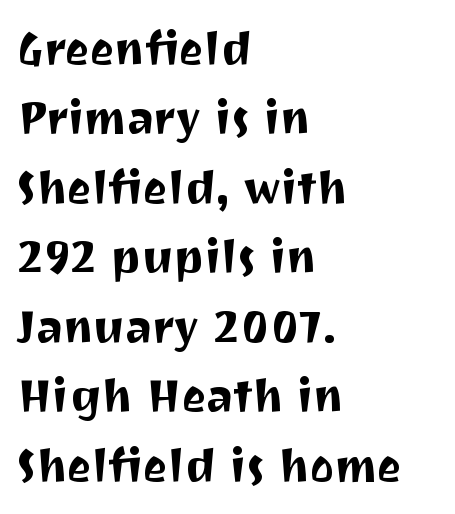
The image shows 46 px sans-serif type, upright; set left-aligned, normal line spacing (1.51x), normal letter spacing, not underlined; medium stroke contrast and a medium x-height.
